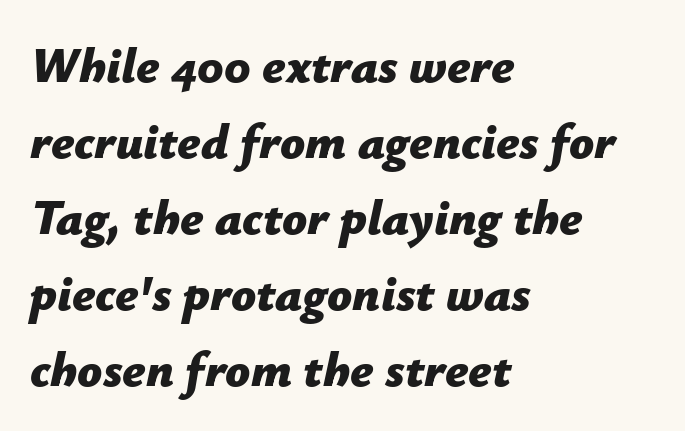
Look at the tracking — it's just the regular setting, nothing added. This block has exactly the height ordinary leading produces. Think of a printed novel: that variable character pitch is what you see here. All the whitespace from short lines collects on the right.
